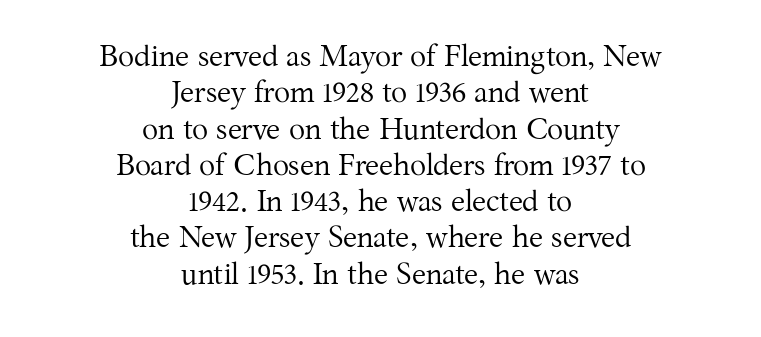
Standard letterfit; no display-style spreading of the glyphs. The specimen reads as upright at a glance. If you folded the block vertically in half, each line would mirror itself in length. These lines are composed in type with serifs.
